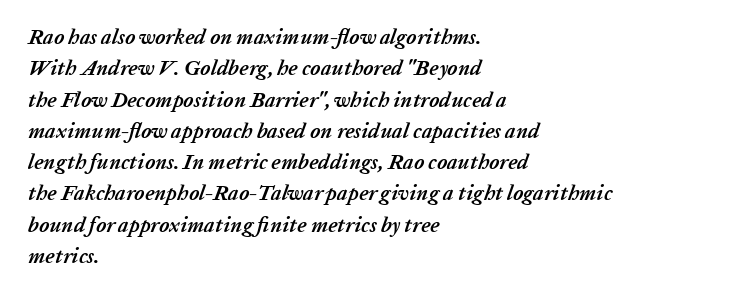
Q: Is the text bold? A: Yes.
Q: Is the text italic (slanted)? A: Yes, it leans right by about 20 degrees.
Q: Is the text underlined? A: No.
Q: How is the paragraph aligned? A: Left-aligned.
Q: Is the spacing between letters normal or unusually wide? A: Normal.
Q: Is the spacing between lines tight, normal or loose? A: Normal.
